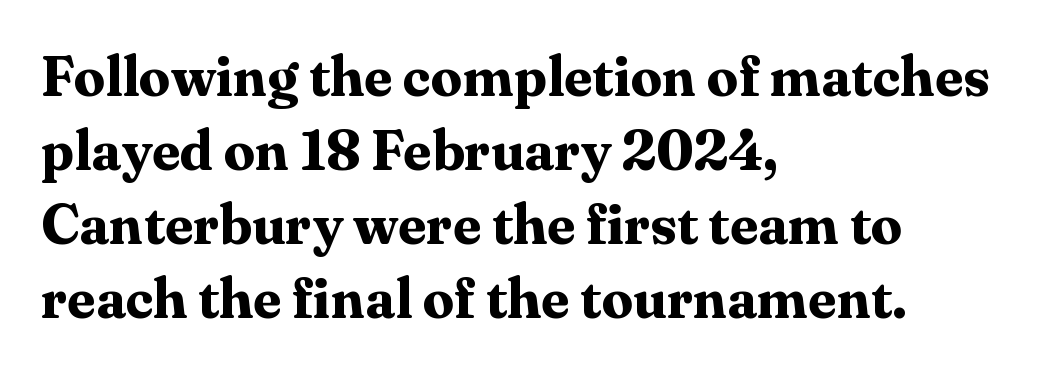
The image shows 56 px bold serif type, upright; set left-aligned, normal line spacing (1.32x), normal letter spacing, not underlined; medium stroke contrast and a medium x-height.
